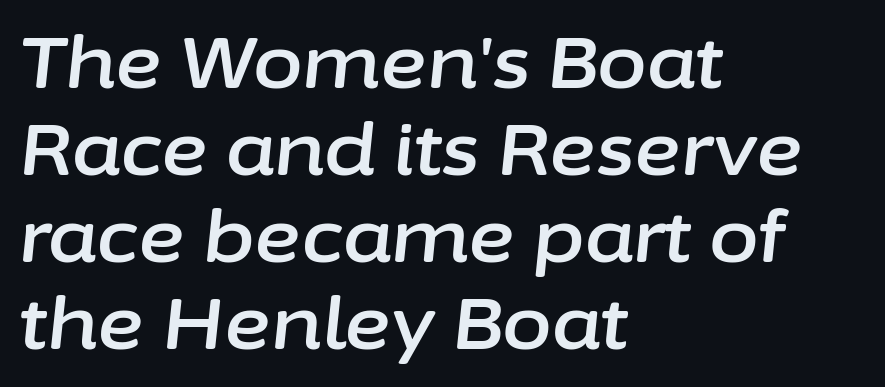
The image shows 72 px text type, italic (leaning right); set left-aligned, line spacing 1.21x, normal letter spacing, not underlined; low stroke contrast and a medium x-height.
